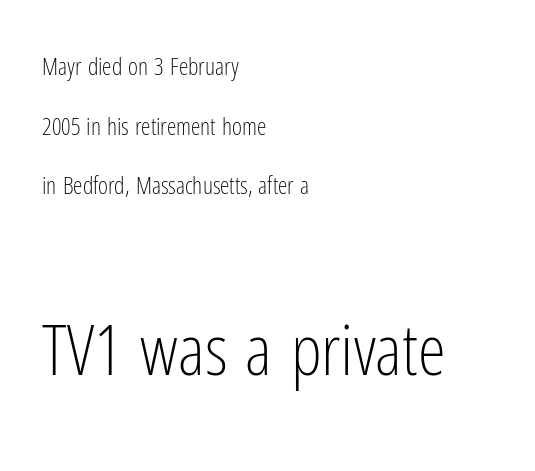
{"serif": "no", "italic": "no", "bold": "no", "weight": "light", "width": "condensed", "stroke_contrast": "low", "x_height": "medium", "monospaced": "no", "underline": "no", "align": "left", "line_spacing": "loose", "line_spacing_ratio": 2.48, "letter_spacing": "normal", "letter_spacing_em": 0.0, "larger_block": "second", "size_ratio": 2.96, "glyph_px": 71}
